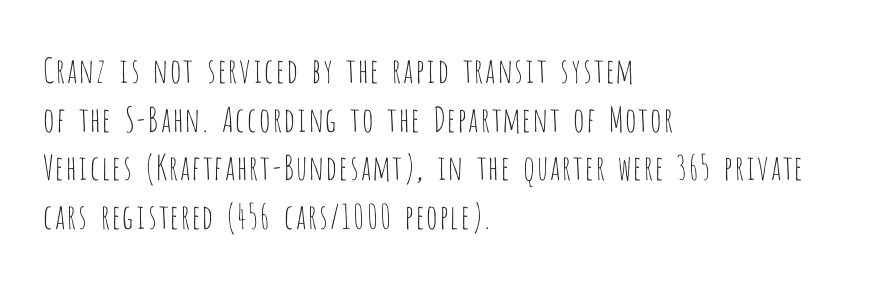
Q: Is the text bold? A: No.
Q: Is the text italic (slanted)? A: No, it is upright.
Q: Is the typeface a serif or a sans-serif typeface? A: Sans-serif.
Q: Is the text underlined? A: No.
Q: How is the paragraph aligned? A: Left-aligned.
Q: Is the spacing between letters normal or unusually wide? A: Normal.
Q: Is the spacing between lines tight, normal or loose? A: Normal.
Q: Width (condensed, normal, or wide)? A: Condensed.
Q: Stroke contrast? A: Low.
Q: x-height? A: Large.
Q: Monospaced? A: No.
